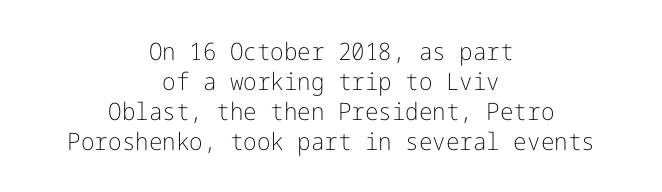
Q: Is the text bold? A: No.
Q: Is the text italic (slanted)? A: No, it is upright.
Q: Is the text underlined? A: No.
Q: How is the paragraph aligned? A: Centered.
Q: Is the spacing between letters normal or unusually wide? A: Normal.
Q: Is the spacing between lines tight, normal or loose? A: Normal.
